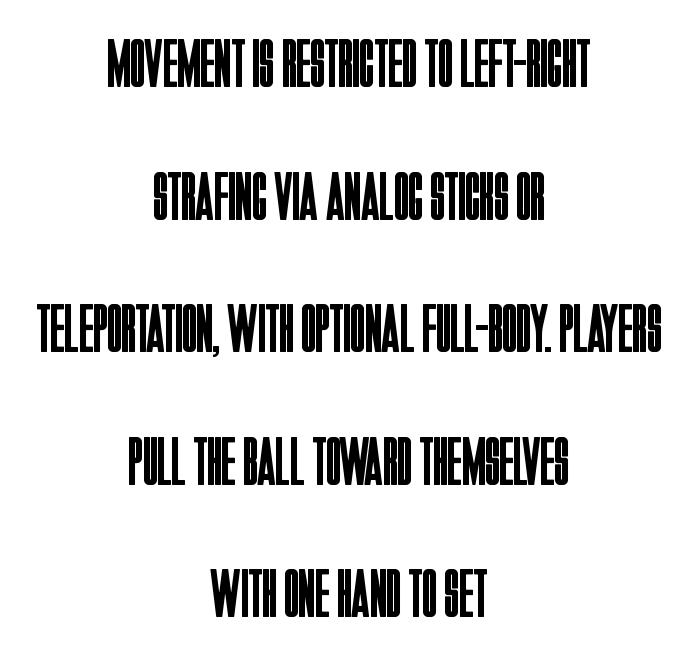
Q: Is the text bold? A: No.
Q: Is the text italic (slanted)? A: No, it is upright.
Q: Is the typeface a serif or a sans-serif typeface? A: Sans-serif.
Q: Is the text underlined? A: No.
Q: How is the paragraph aligned? A: Centered.
Q: Is the spacing between letters normal or unusually wide? A: Normal.
Q: Is the spacing between lines tight, normal or loose? A: Loose.
Q: Width (condensed, normal, or wide)? A: Condensed.
Q: Stroke contrast? A: Low.
Q: x-height? A: Large.
Q: Monospaced? A: No.
